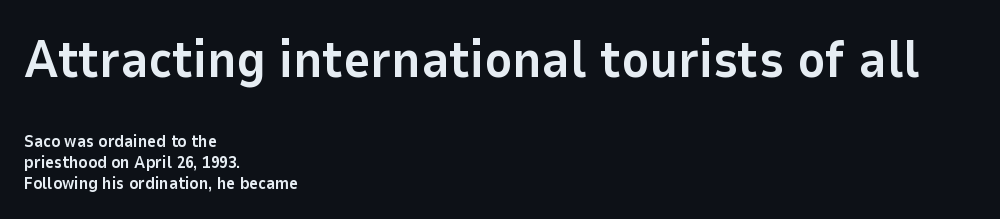
Reading top to bottom, the characters get smaller at the block break. Every stem runs plumb, perpendicular to the baseline. Only glyphs here, with clear space below each row. The passage shown is typed in a proportional face where columns would drift. Each glyph is drawn with heavy, bold strokes.
